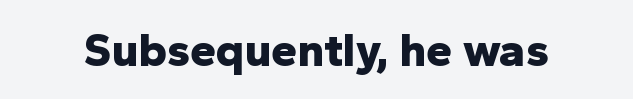
{"serif": "no", "italic": "no", "bold": "yes", "weight": "bold", "width": "normal", "stroke_contrast": "low", "x_height": "medium", "monospaced": "no", "underline": "no", "letter_spacing": "normal", "letter_spacing_em": 0.0, "glyph_px": 47}
